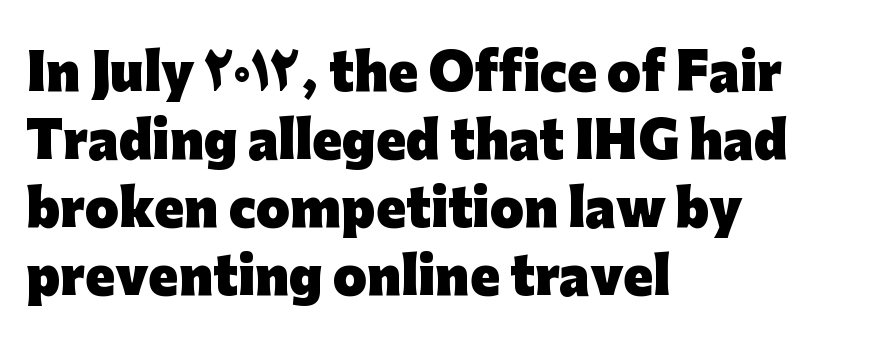
The image shows 49 px heavy sans-serif type, upright; set left-aligned, normal line spacing (1.39x), normal letter spacing, not underlined; low stroke contrast and a medium x-height.
